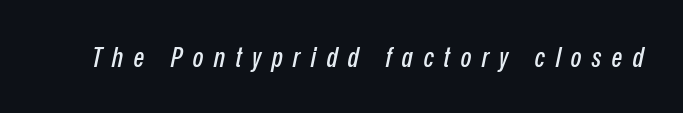
{"italic": "yes", "lean": "right", "slant_degrees": 12, "width": "condensed", "stroke_contrast": "low", "x_height": "medium", "monospaced": "no", "underline": "no", "letter_spacing": "wide", "letter_spacing_em": 0.37, "glyph_px": 28}
